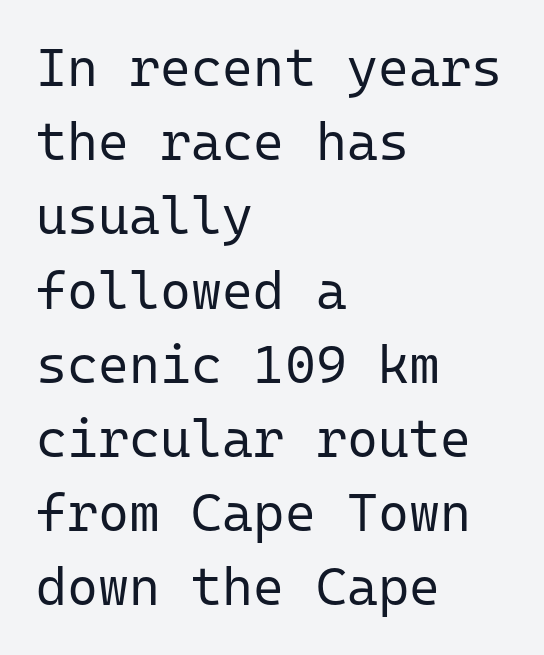
Is the stroke heavy? The answer is a plain regular-or-lighter. I'd call this a sans setting — the letters go barefoot. Evenly set lines give the paragraph a standard silhouette. This sample uses an upright cut, with every glyph sitting square on the baseline. A clean baseline with only descenders dipping below it. Note the uniform advance width — an 'i' takes as much space as an 'm'.
